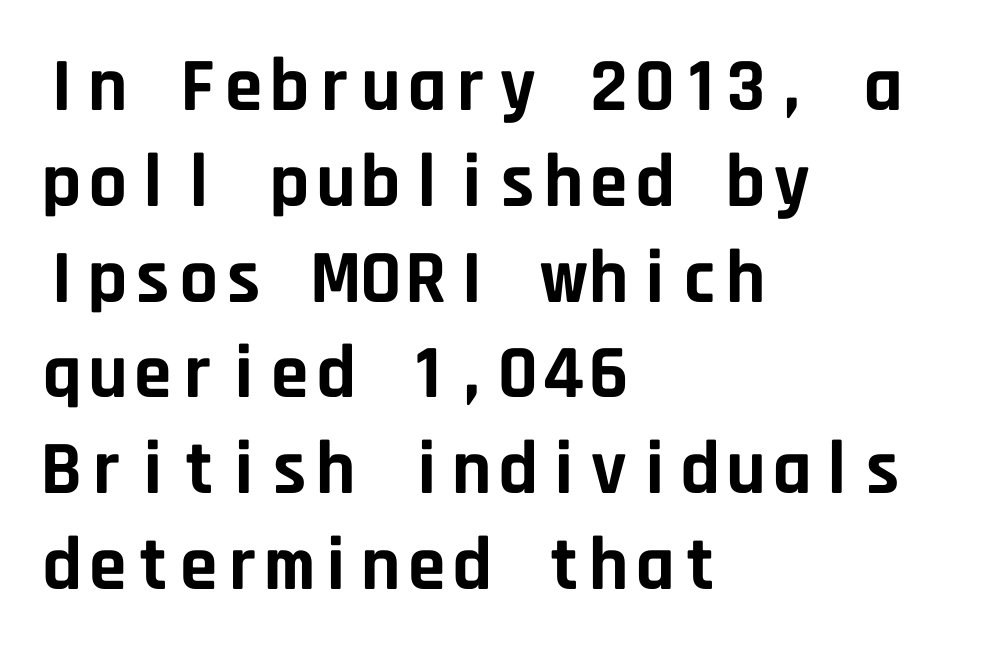
{"serif": "no", "italic": "no", "bold": "yes", "weight": "bold", "width": "normal", "stroke_contrast": "low", "x_height": "large", "monospaced": "yes", "underline": "no", "align": "left", "line_spacing": "normal", "line_spacing_ratio": 1.26, "letter_spacing": "normal", "letter_spacing_em": 0.0, "glyph_px": 76}
